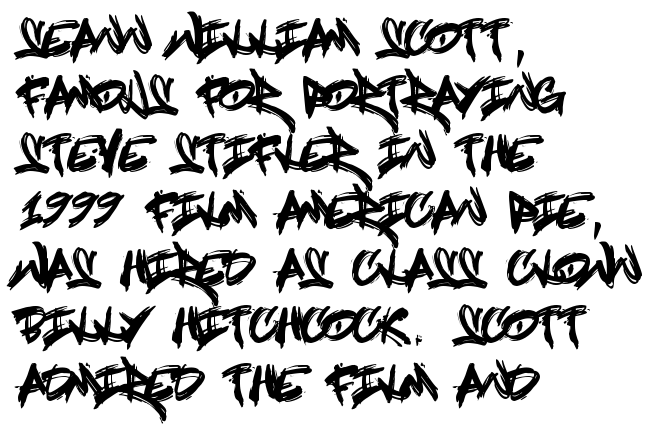
The image shows 46 px condensed sans-serif type; set left-aligned, normal line spacing (1.25x), normal letter spacing, not underlined; a large x-height.
